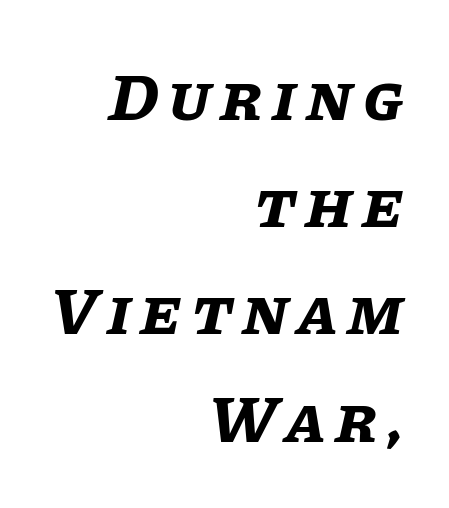
Q: Is the text bold? A: Yes.
Q: Is the text italic (slanted)? A: Yes, it leans right by about 11 degrees.
Q: Is the text underlined? A: No.
Q: How is the paragraph aligned? A: Right-aligned.
Q: Is the spacing between lines tight, normal or loose? A: Normal.
Q: Width (condensed, normal, or wide)? A: Normal.
Q: Stroke contrast? A: Low.
Q: x-height? A: Large.
Q: Monospaced? A: No.
